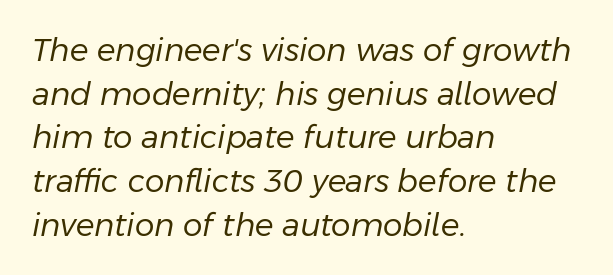
Q: Is the text bold? A: No.
Q: Is the text italic (slanted)? A: Yes, it leans right by about 11 degrees.
Q: Is the text underlined? A: No.
Q: How is the paragraph aligned? A: Left-aligned.
Q: Is the spacing between letters normal or unusually wide? A: Normal.
Q: Is the spacing between lines tight, normal or loose? A: Normal.
Q: Width (condensed, normal, or wide)? A: Normal.
Q: Stroke contrast? A: Low.
Q: x-height? A: Medium.
Q: Monospaced? A: No.
